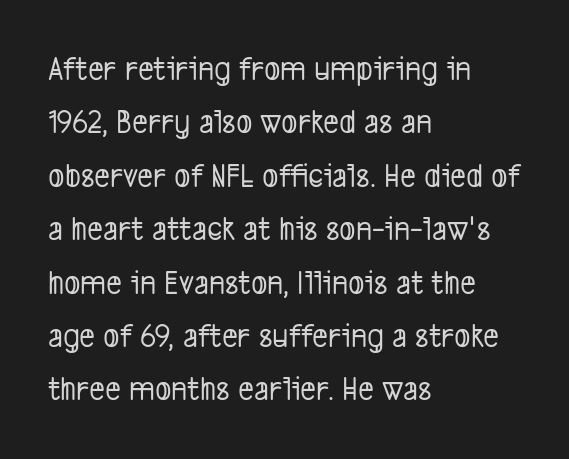
The image shows 34 px condensed sans-serif type; set left-aligned, normal line spacing (1.57x), normal letter spacing, not underlined; low stroke contrast and a medium x-height.
